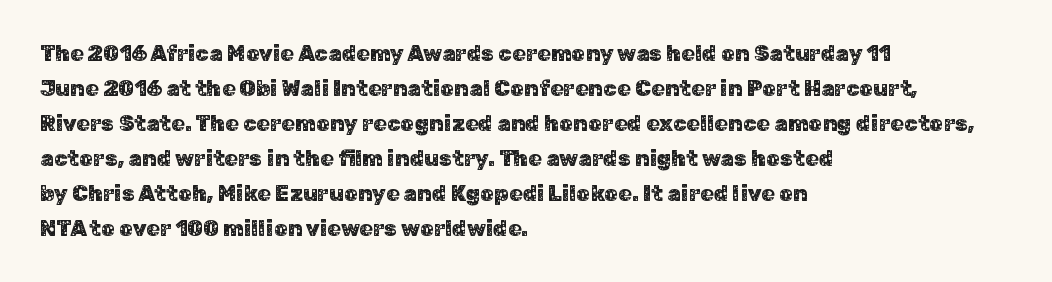
The vertical gap from one line to the next is medium. In terms of posture, this sample is upright. The ragged edge is on the right, which tells us the setting is flush left. Look at the tracking — it's just the regular setting, nothing added. Only glyphs here, with clear space below each row.
